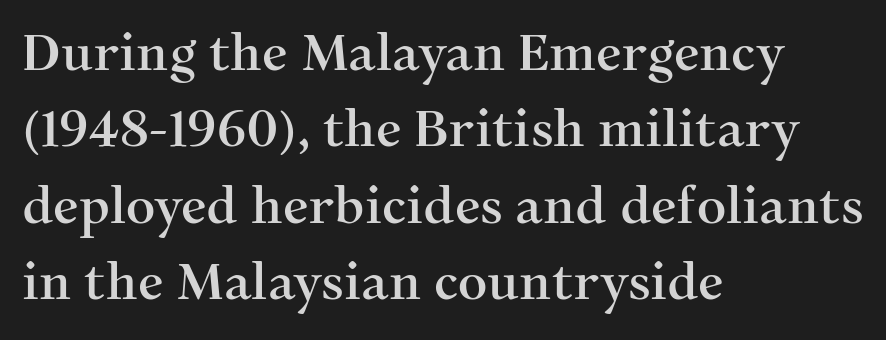
Honestly, there is no underline to notice here at all. Vertical strokes here are truly vertical. Line spacing here is normal. Tracking here is standard; glyphs follow each other at the usual distance.
